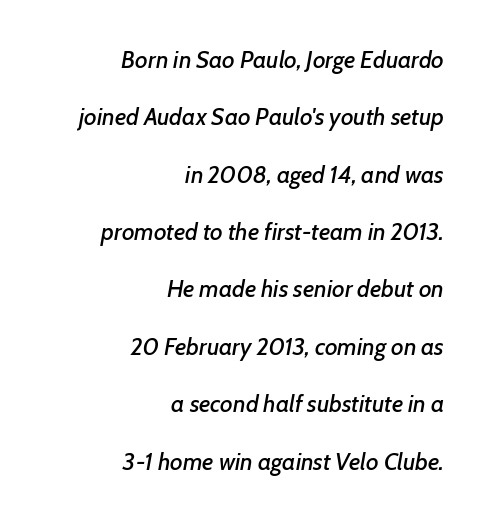
Q: Is the text italic (slanted)? A: Yes, it leans right by about 7 degrees.
Q: Is the text underlined? A: No.
Q: How is the paragraph aligned? A: Right-aligned.
Q: Is the spacing between letters normal or unusually wide? A: Normal.
Q: Is the spacing between lines tight, normal or loose? A: Loose.
